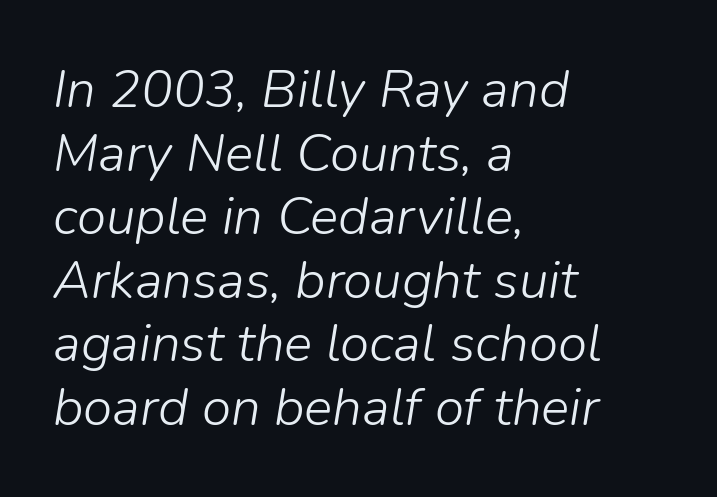
{"italic": "yes", "lean": "right", "slant_degrees": 9, "bold": "no", "weight": "light", "width": "normal", "stroke_contrast": "low", "x_height": "medium", "monospaced": "no", "underline": "no", "align": "left", "line_spacing_ratio": 1.2, "letter_spacing": "normal", "letter_spacing_em": 0.0, "glyph_px": 53}
